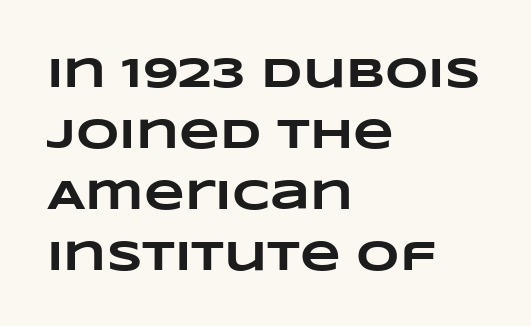
{"bold": "yes", "weight": "heavy", "width": "wide", "stroke_contrast": "low", "x_height": "large", "monospaced": "no", "underline": "no", "align": "left", "line_spacing": "normal", "line_spacing_ratio": 1.45, "letter_spacing": "normal", "letter_spacing_em": 0.0, "glyph_px": 42}
